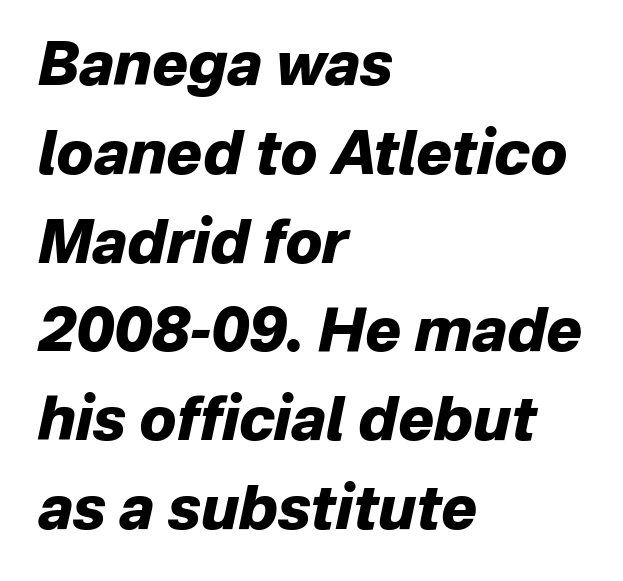
Q: Is the text bold? A: Yes.
Q: Is the text italic (slanted)? A: Yes, it leans right by about 12 degrees.
Q: Is the text underlined? A: No.
Q: How is the paragraph aligned? A: Left-aligned.
Q: Is the spacing between letters normal or unusually wide? A: Normal.
Q: Is the spacing between lines tight, normal or loose? A: Normal.
Q: Width (condensed, normal, or wide)? A: Normal.
Q: Stroke contrast? A: Low.
Q: x-height? A: Medium.
Q: Monospaced? A: No.
